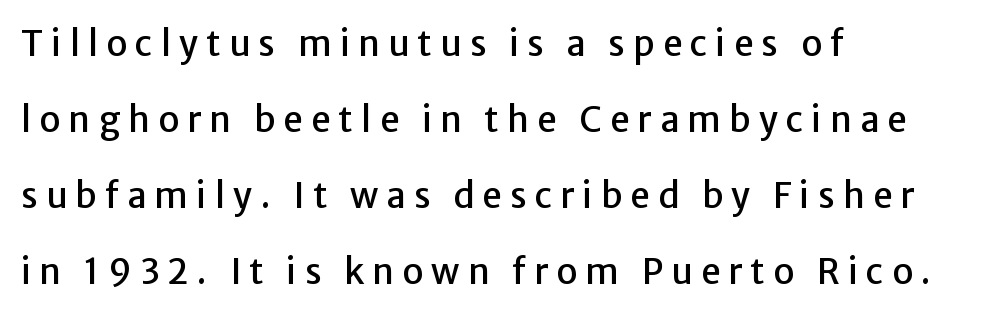
The image shows 35 px sans-serif type, upright; set left-aligned, loose line spacing (2.17x), unusually wide letter spacing (+0.23 em), not underlined; low stroke contrast and a medium x-height.
